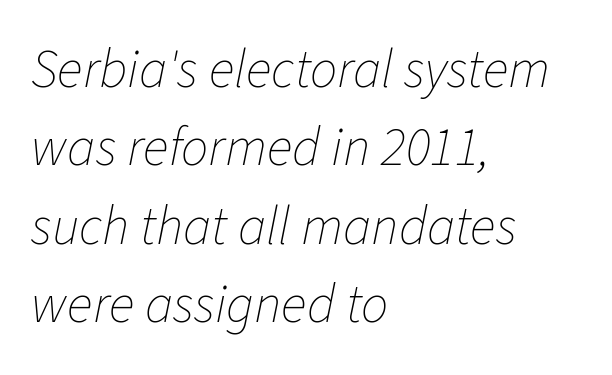
Q: Is the text bold? A: No.
Q: Is the text italic (slanted)? A: Yes, it leans right by about 11 degrees.
Q: Is the text underlined? A: No.
Q: How is the paragraph aligned? A: Left-aligned.
Q: Is the spacing between letters normal or unusually wide? A: Normal.
Q: Is the spacing between lines tight, normal or loose? A: Normal.
Q: Width (condensed, normal, or wide)? A: Normal.
Q: Stroke contrast? A: Low.
Q: x-height? A: Medium.
Q: Monospaced? A: No.
